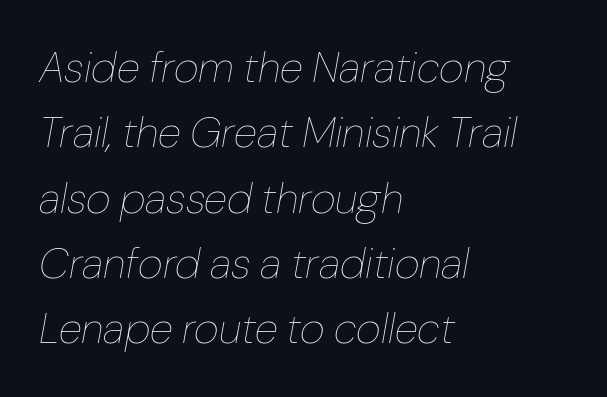
The image shows 43 px thin type, italic (leaning right); set left-aligned, normal line spacing (1.52x), normal letter spacing, not underlined; low stroke contrast and a medium x-height.
